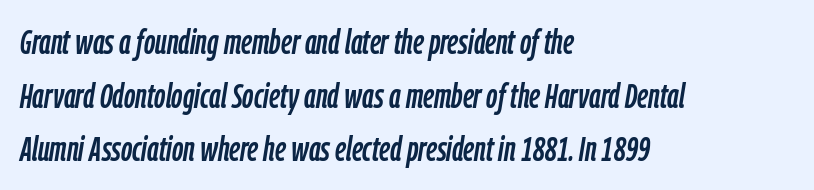
All the whitespace from short lines collects on the right. Does the lettering tilt? It does — this is italic. Unmarked baselines from the first word to the last. A typesetter would call this proportional, since set widths differ per character. Short note: letters normally spaced.
